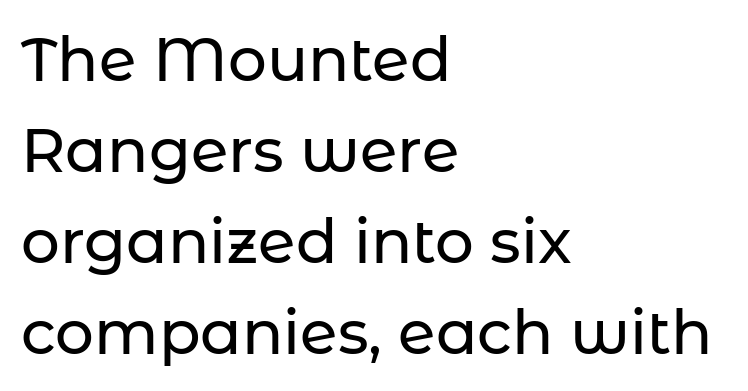
Q: Is the text italic (slanted)? A: No, it is upright.
Q: Is the typeface a serif or a sans-serif typeface? A: Sans-serif.
Q: Is the text underlined? A: No.
Q: How is the paragraph aligned? A: Left-aligned.
Q: Is the spacing between letters normal or unusually wide? A: Normal.
Q: Is the spacing between lines tight, normal or loose? A: Normal.
Q: Width (condensed, normal, or wide)? A: Normal.
Q: Stroke contrast? A: Low.
Q: x-height? A: Medium.
Q: Monospaced? A: No.
